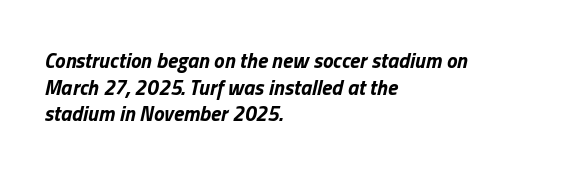
The image shows 21 px bold type, italic (leaning right); set left-aligned, normal line spacing (1.27x), normal letter spacing, not underlined.
